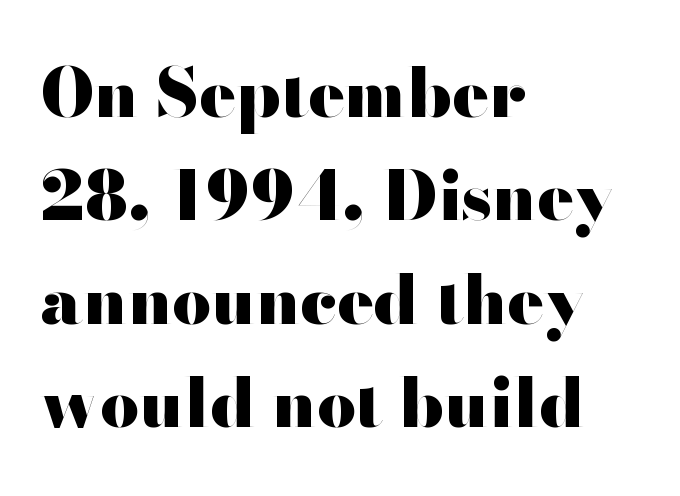
Q: Is the text bold? A: Yes.
Q: Is the text italic (slanted)? A: No, it is upright.
Q: Is the typeface a serif or a sans-serif typeface? A: Sans-serif.
Q: Is the text underlined? A: No.
Q: How is the paragraph aligned? A: Left-aligned.
Q: Is the spacing between letters normal or unusually wide? A: Normal.
Q: Is the spacing between lines tight, normal or loose? A: Normal.
Q: Width (condensed, normal, or wide)? A: Wide.
Q: Stroke contrast? A: High.
Q: x-height? A: Small.
Q: Monospaced? A: No.
